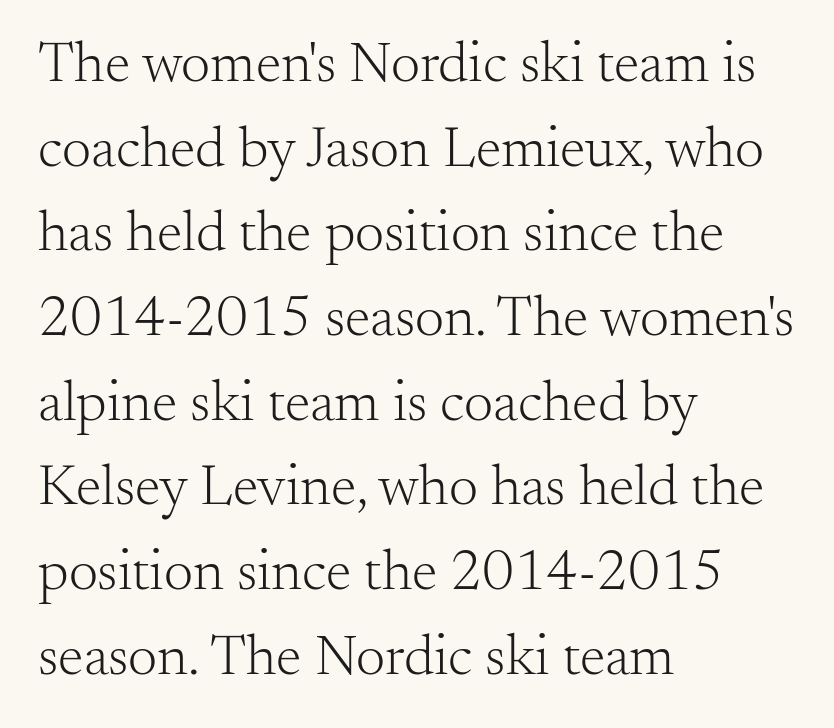
The image shows 58 px light serif type, upright; set left-aligned, normal line spacing (1.46x), normal letter spacing, not underlined; medium stroke contrast and a small x-height.
